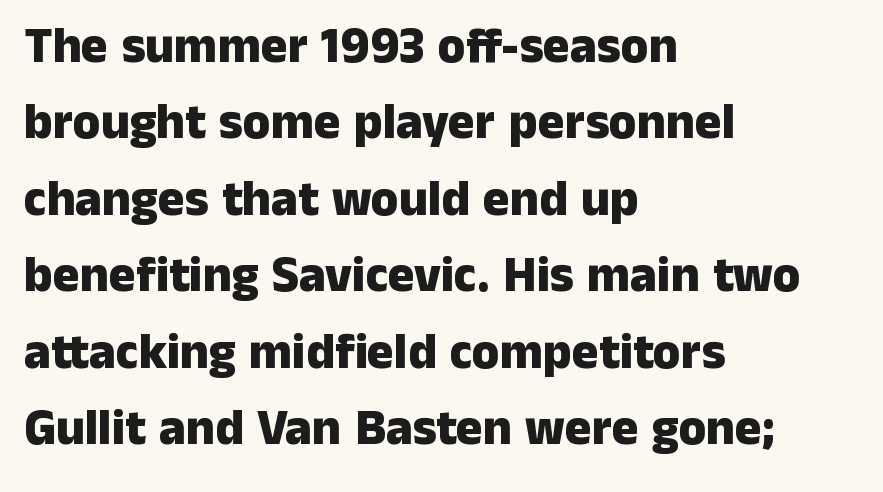
The image shows 50 px heavy sans-serif type, upright; set left-aligned, normal line spacing (1.53x), normal letter spacing, not underlined; low stroke contrast and a medium x-height.
